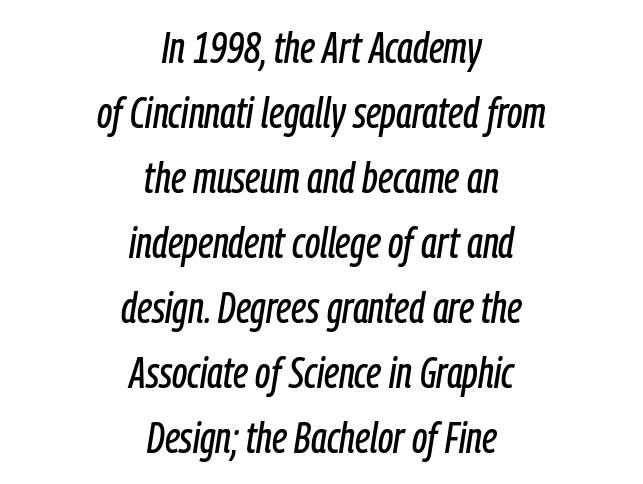
The image shows 43 px condensed type, italic (leaning right); set centered, normal line spacing (1.51x), normal letter spacing, not underlined; low stroke contrast and a medium x-height.
